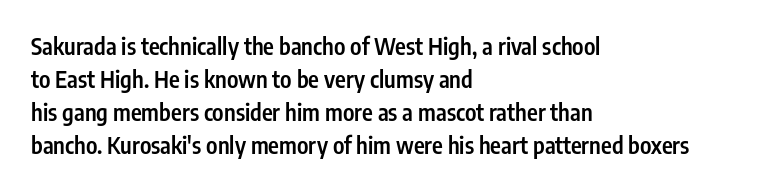
The image shows 23 px text type, upright; set left-aligned, normal line spacing (1.43x), normal letter spacing, not underlined.
